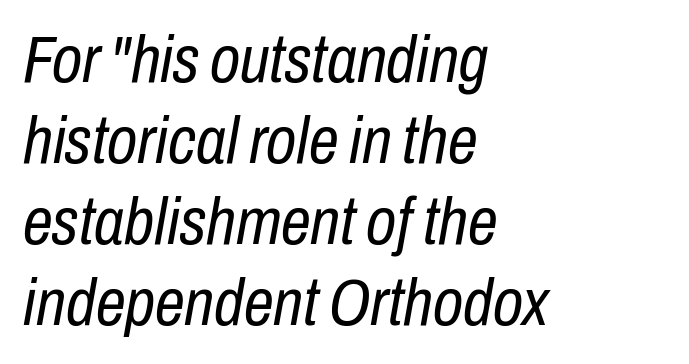
Q: Is the text bold? A: No.
Q: Is the text italic (slanted)? A: Yes, it leans right by about 10 degrees.
Q: Is the text underlined? A: No.
Q: How is the paragraph aligned? A: Left-aligned.
Q: Is the spacing between letters normal or unusually wide? A: Normal.
Q: Width (condensed, normal, or wide)? A: Condensed.
Q: Stroke contrast? A: Low.
Q: x-height? A: Medium.
Q: Monospaced? A: No.
